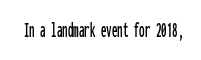
The image shows 22 px text type, upright; set normal letter spacing, not underlined.
